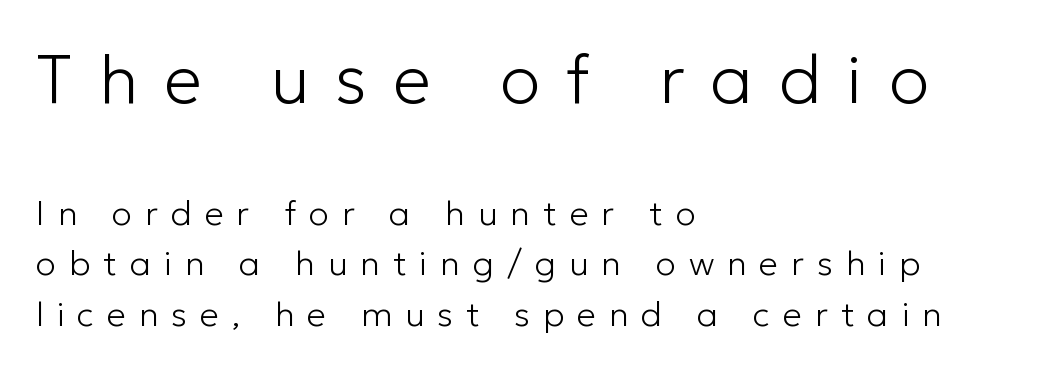
The image shows 68 px light sans-serif type, upright; set left-aligned, normal line spacing (1.48x), unusually wide letter spacing (+0.38 em), not underlined; the first (top) block is 2.0x larger; low stroke contrast and a medium x-height.
